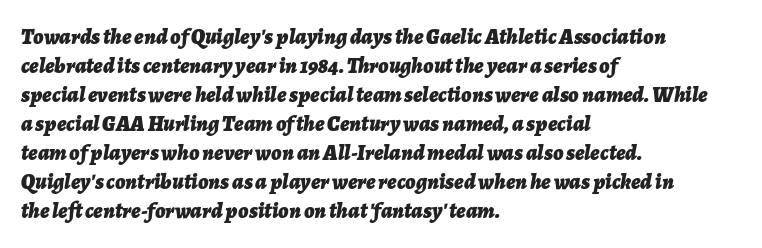
{"italic": "yes", "lean": "right", "slant_degrees": 7, "bold": "yes", "underline": "no", "align": "left", "line_spacing": "normal", "line_spacing_ratio": 1.32, "letter_spacing": "normal", "letter_spacing_em": 0.0, "glyph_px": 22}
